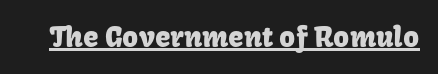
Q: Is the text italic (slanted)? A: No, it is upright.
Q: Is the typeface a serif or a sans-serif typeface? A: Sans-serif.
Q: Is the text underlined? A: Yes.
Q: Is the spacing between letters normal or unusually wide? A: Normal.
Q: Width (condensed, normal, or wide)? A: Normal.
Q: Stroke contrast? A: Low.
Q: x-height? A: Medium.
Q: Monospaced? A: No.
